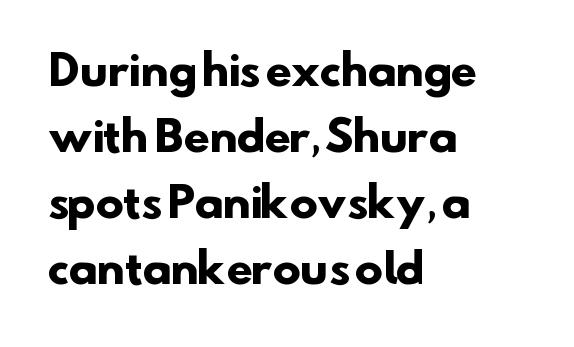
Q: Is the text bold? A: Yes.
Q: Is the typeface a serif or a sans-serif typeface? A: Sans-serif.
Q: Is the text underlined? A: No.
Q: How is the paragraph aligned? A: Left-aligned.
Q: Is the spacing between letters normal or unusually wide? A: Normal.
Q: Is the spacing between lines tight, normal or loose? A: Normal.
Q: Width (condensed, normal, or wide)? A: Normal.
Q: Stroke contrast? A: Low.
Q: x-height? A: Small.
Q: Monospaced? A: No.
